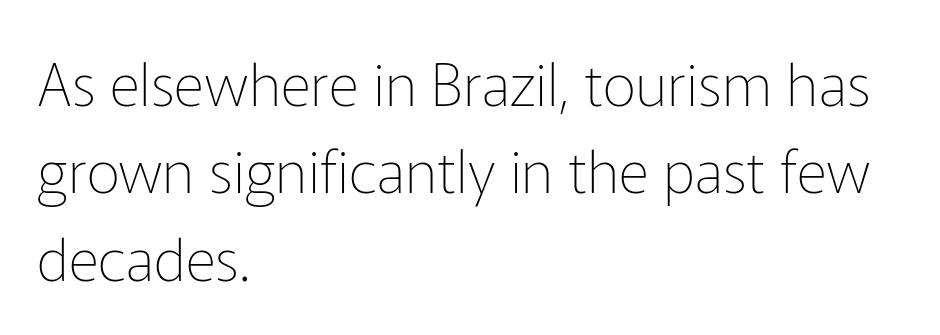
The image shows 59 px thin sans-serif type, upright; set left-aligned, normal line spacing (1.48x), normal letter spacing, not underlined; low stroke contrast and a medium x-height.
